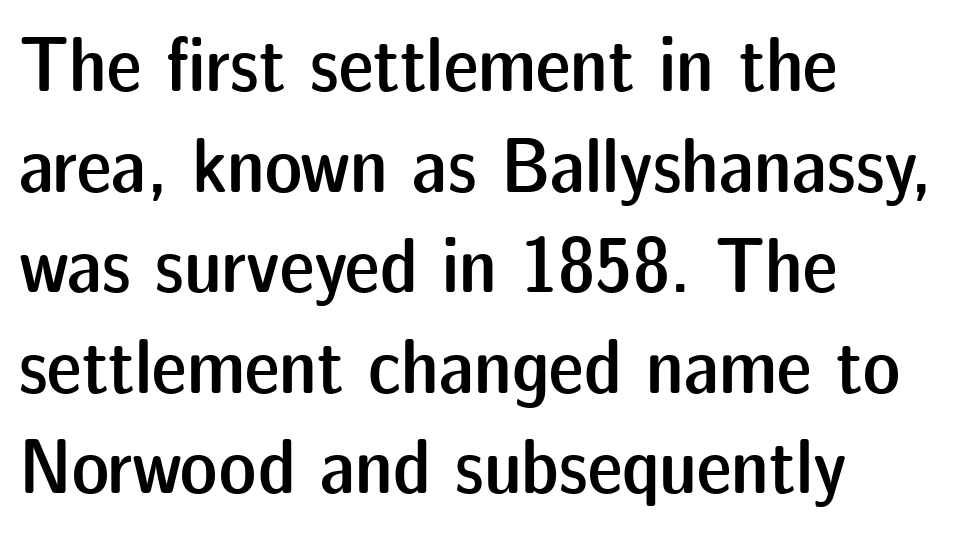
Q: Is the text bold? A: Semi-bold.
Q: Is the text italic (slanted)? A: No, it is upright.
Q: Is the typeface a serif or a sans-serif typeface? A: Sans-serif.
Q: Is the text underlined? A: No.
Q: How is the paragraph aligned? A: Left-aligned.
Q: Is the spacing between letters normal or unusually wide? A: Normal.
Q: Is the spacing between lines tight, normal or loose? A: Normal.
Q: Width (condensed, normal, or wide)? A: Normal.
Q: Stroke contrast? A: Low.
Q: x-height? A: Medium.
Q: Monospaced? A: No.
